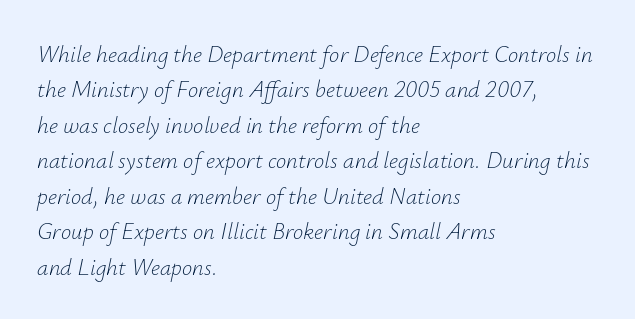
Q: Is the text bold? A: No.
Q: Is the text italic (slanted)? A: Yes, it leans right by about 12 degrees.
Q: Is the text underlined? A: No.
Q: How is the paragraph aligned? A: Left-aligned.
Q: Is the spacing between letters normal or unusually wide? A: Normal.
Q: Is the spacing between lines tight, normal or loose? A: Normal.
